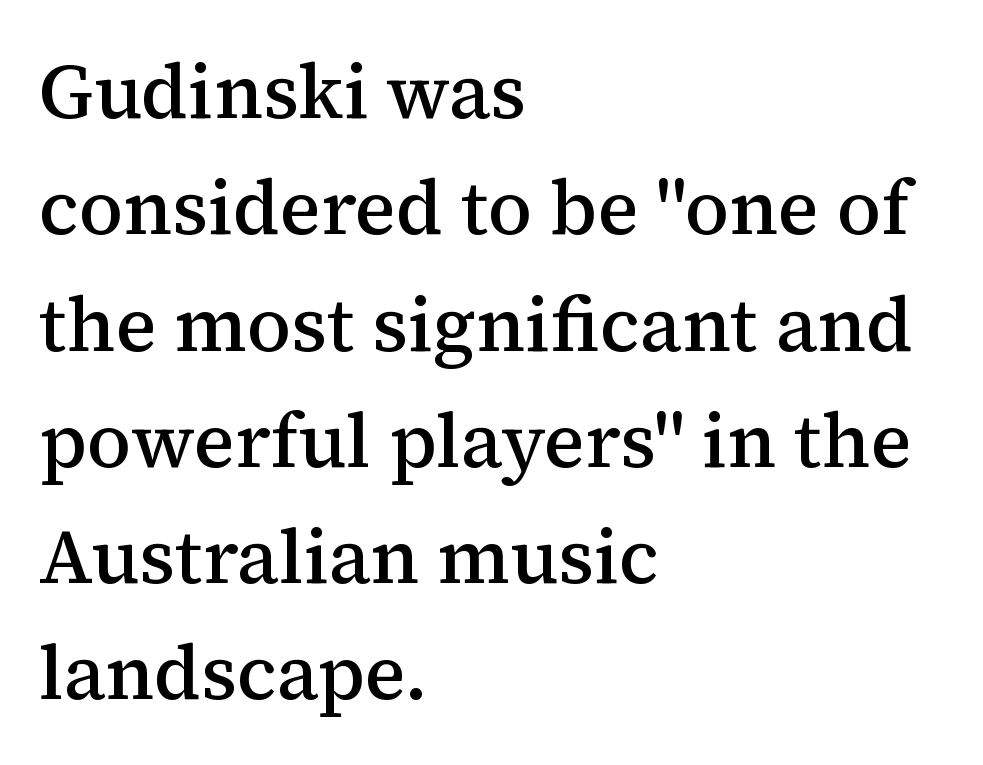
Q: Is the text bold? A: Semi-bold.
Q: Is the text italic (slanted)? A: No, it is upright.
Q: Is the typeface a serif or a sans-serif typeface? A: Serif.
Q: Is the text underlined? A: No.
Q: How is the paragraph aligned? A: Left-aligned.
Q: Is the spacing between letters normal or unusually wide? A: Normal.
Q: Is the spacing between lines tight, normal or loose? A: Normal.
Q: Width (condensed, normal, or wide)? A: Normal.
Q: Stroke contrast? A: Medium.
Q: x-height? A: Medium.
Q: Monospaced? A: No.
